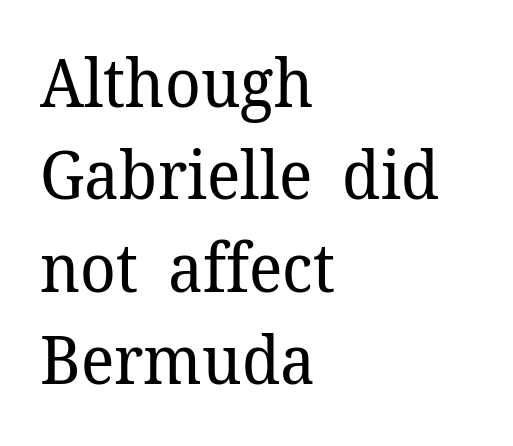
{"serif": "yes", "italic": "no", "bold": "no", "weight": "regular", "width": "normal", "stroke_contrast": "low", "x_height": "medium", "monospaced": "no", "underline": "no", "align": "left", "line_spacing": "normal", "line_spacing_ratio": 1.38, "letter_spacing": "normal", "letter_spacing_em": 0.0, "glyph_px": 67}
